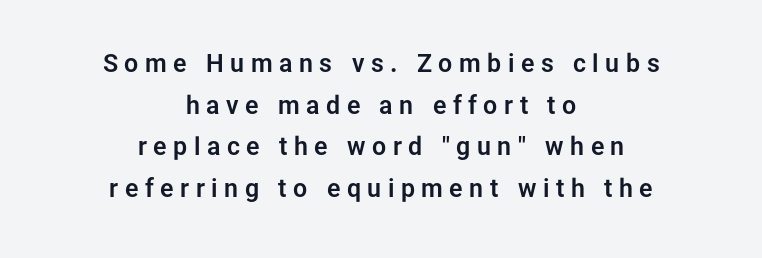
Q: Is the text italic (slanted)? A: No, it is upright.
Q: Is the text underlined? A: No.
Q: How is the paragraph aligned? A: Centered.
Q: Is the spacing between letters normal or unusually wide? A: Unusually wide.
Q: Is the spacing between lines tight, normal or loose? A: Normal.
